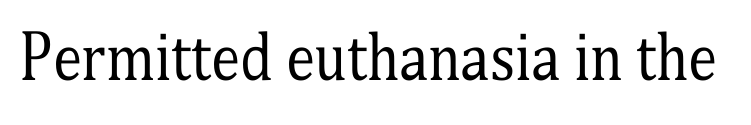
The image shows 59 px regular-weight, condensed serif type, upright; set normal letter spacing, not underlined; medium stroke contrast and a medium x-height.
